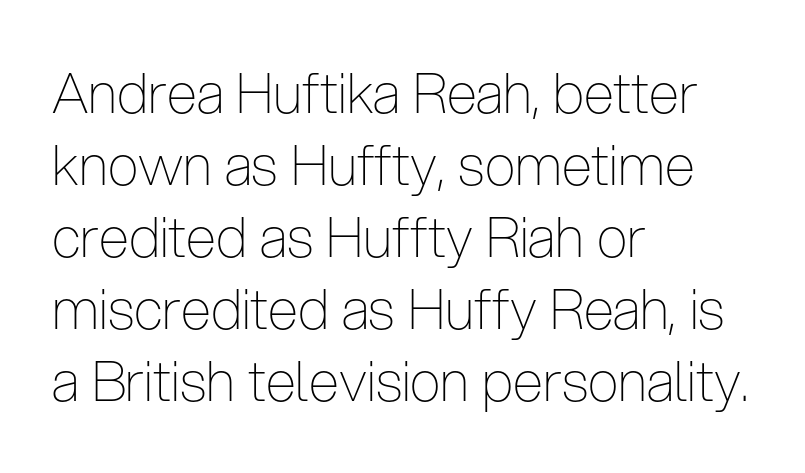
{"serif": "no", "italic": "no", "bold": "no", "weight": "thin", "width": "condensed", "stroke_contrast": "low", "x_height": "medium", "monospaced": "no", "underline": "no", "align": "left", "line_spacing": "normal", "line_spacing_ratio": 1.31, "letter_spacing": "normal", "letter_spacing_em": 0.0, "glyph_px": 55}
